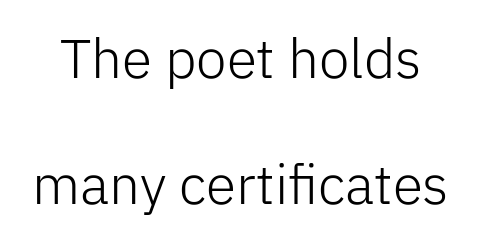
The image shows 55 px light sans-serif type, upright; set loose line spacing (2.3x), normal letter spacing, not underlined; low stroke contrast and a medium x-height.
